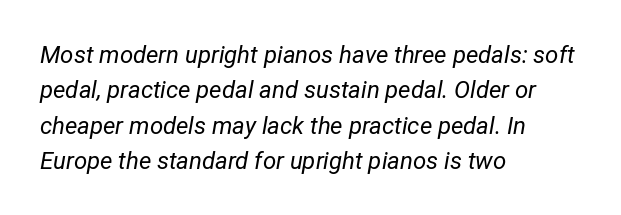
{"italic": "yes", "lean": "right", "slant_degrees": 12, "bold": "no", "underline": "no", "align": "left", "line_spacing": "normal", "line_spacing_ratio": 1.47, "letter_spacing": "normal", "letter_spacing_em": 0.0, "glyph_px": 24}
